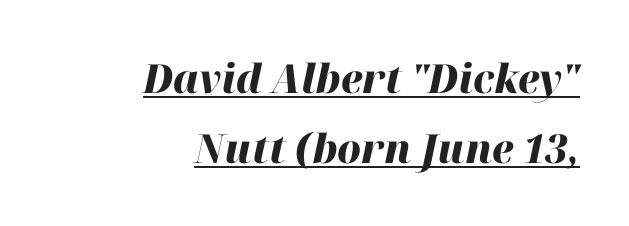
The horizontal fit of the characters is conventional and even. Each glyph is drawn with heavy, bold strokes. Quick note: underline on. This sample uses an oblique cut, with every glyph tilted off the vertical. Is this a fixed-width face? No — the glyphs have proportional, varying widths.
